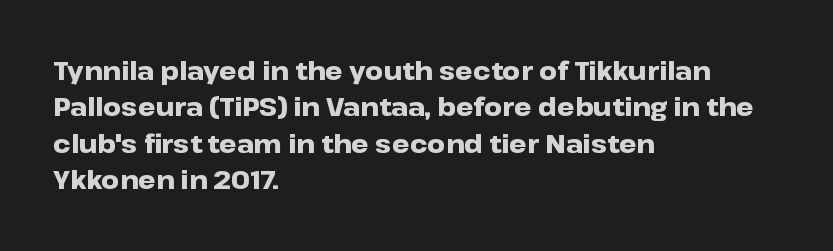
The letters are bold, with thick, heavy strokes. If you measured baseline to baseline, you'd find a middling distance. Posture: straight, roman, zero tilt. No word sits above an underline.
